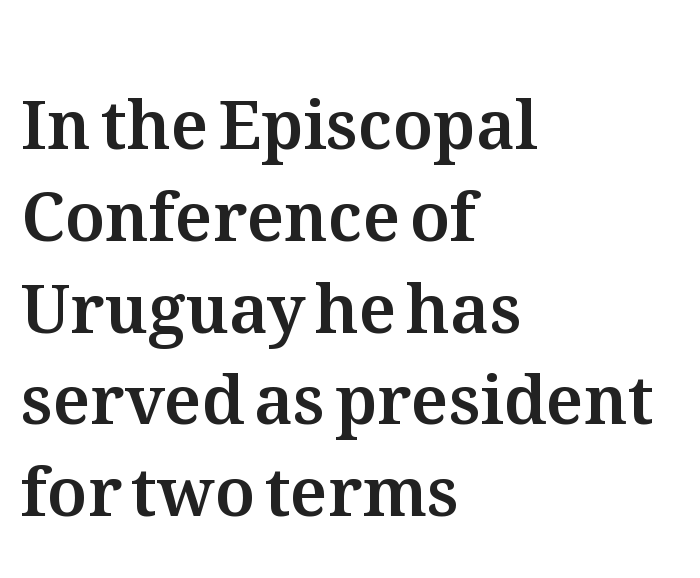
The image shows 67 px text type, upright; set left-aligned, normal line spacing (1.37x), normal letter spacing, not underlined; medium stroke contrast and a medium x-height.
